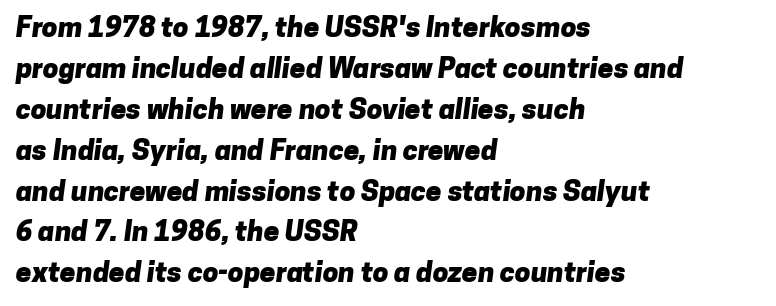
{"serif": "no", "bold": "yes", "weight": "heavy", "width": "normal", "stroke_contrast": "low", "x_height": "medium", "monospaced": "no", "underline": "no", "align": "left", "line_spacing": "normal", "line_spacing_ratio": 1.46, "letter_spacing": "normal", "letter_spacing_em": 0.0, "glyph_px": 28}
